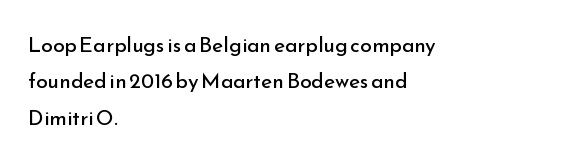
The image shows 21 px text type, upright; set left-aligned, line spacing 1.73x, normal letter spacing, not underlined.
